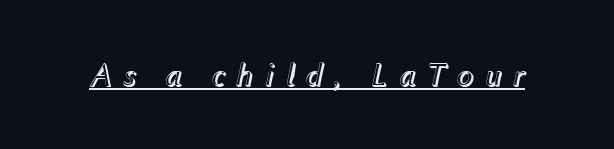
{"italic": "yes", "lean": "right", "slant_degrees": 12, "width": "normal", "x_height": "medium", "monospaced": "no", "underline": "yes", "letter_spacing": "wide", "letter_spacing_em": 0.3, "glyph_px": 33}
